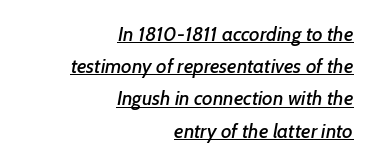
Q: Is the text underlined? A: Yes.
Q: How is the paragraph aligned? A: Right-aligned.
Q: Is the spacing between letters normal or unusually wide? A: Normal.
Q: Is the spacing between lines tight, normal or loose? A: Normal.
